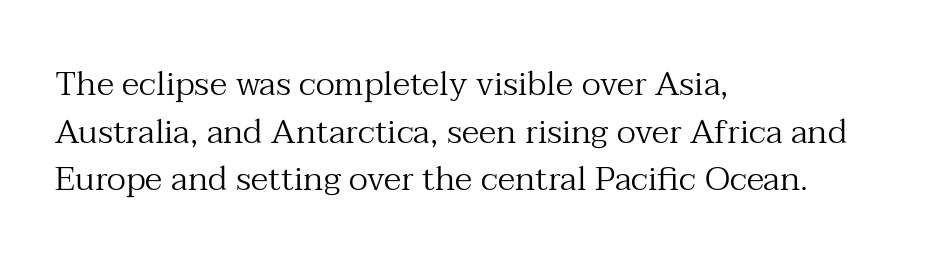
The image shows 34 px regular-weight serif type, upright; set left-aligned, normal line spacing (1.4x), normal letter spacing, not underlined; medium stroke contrast and a medium x-height.
